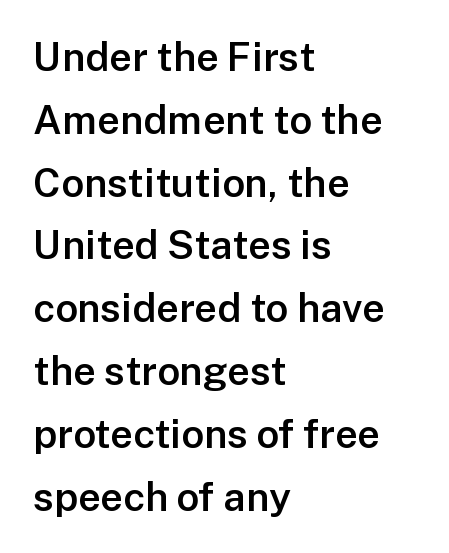
The passage shown is not underscored anywhere. Here the designer chose a conventional face with non-uniform glyph widths. Left-aligned paragraph, ragged on the right. Nobody touched the tracking dial on this one. Classification — sans serif. Every character sits straight up, as roman type does.
